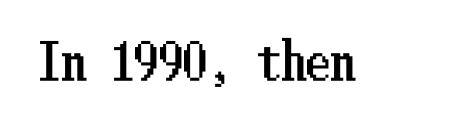
{"italic": "no", "width": "condensed", "stroke_contrast": "low", "x_height": "medium", "underline": "no", "letter_spacing": "normal", "letter_spacing_em": 0.0, "glyph_px": 49}
